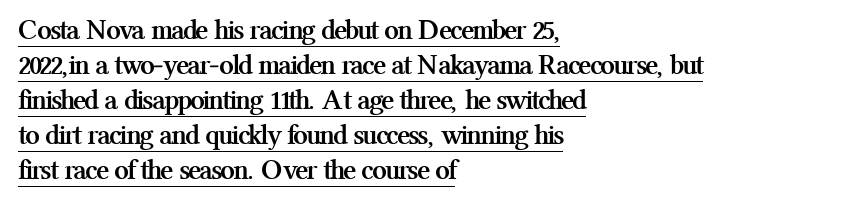
{"serif": "yes", "italic": "no", "bold": "yes", "weight": "semibold", "width": "normal", "stroke_contrast": "medium", "x_height": "medium", "monospaced": "no", "underline": "yes", "align": "left", "line_spacing_ratio": 1.21, "letter_spacing": "normal", "letter_spacing_em": 0.0, "glyph_px": 29}
